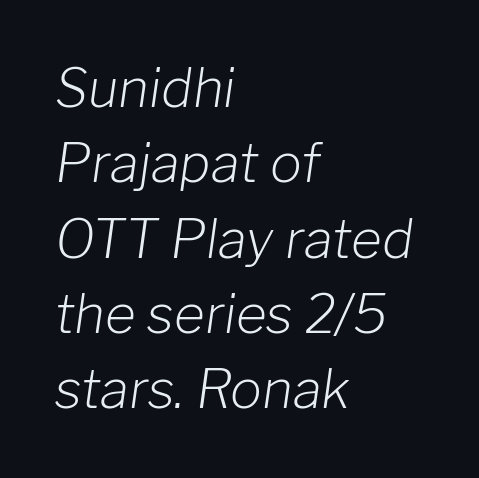
Q: Is the text bold? A: No.
Q: Is the text italic (slanted)? A: Yes, it leans right by about 8 degrees.
Q: Is the text underlined? A: No.
Q: How is the paragraph aligned? A: Left-aligned.
Q: Is the spacing between letters normal or unusually wide? A: Normal.
Q: Is the spacing between lines tight, normal or loose? A: Normal.
Q: Width (condensed, normal, or wide)? A: Normal.
Q: Stroke contrast? A: Low.
Q: x-height? A: Medium.
Q: Monospaced? A: No.
